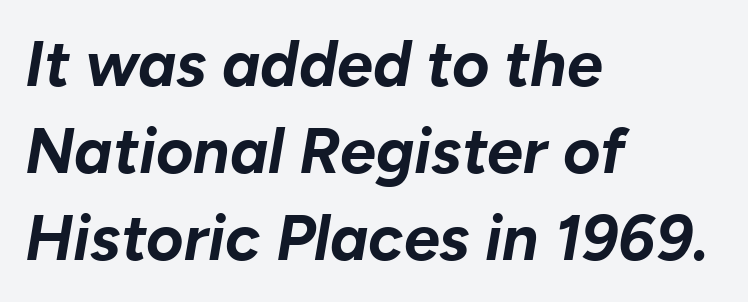
This sample has the flowing, uneven cadence of proportional lettering. The gap between lines stays unmarked. Notice how descenders clear the ascenders below comfortably — that's standard leading. Compared with a centered layout, this one pins lines to the left instead. Students, note that the glyphs here touch the page at normal intervals.
